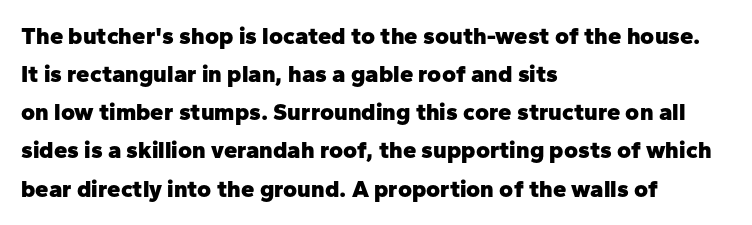
Q: Is the text bold? A: Yes.
Q: Is the text italic (slanted)? A: No, it is upright.
Q: Is the text underlined? A: No.
Q: How is the paragraph aligned? A: Left-aligned.
Q: Is the spacing between letters normal or unusually wide? A: Normal.
Q: Is the spacing between lines tight, normal or loose? A: Normal.
